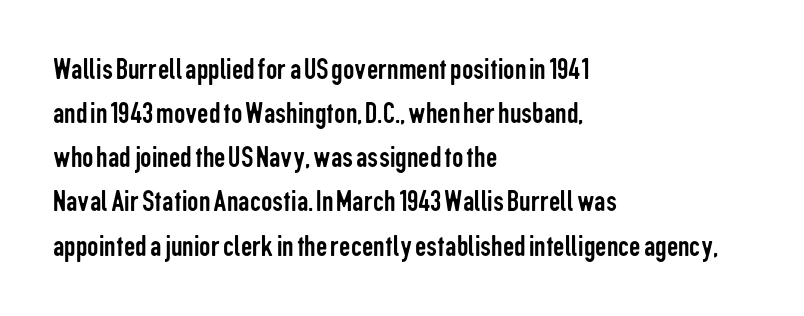
How would I describe the line gaps? Plain and ordinary. No italicization has been applied; the sample stays upright. This reads as an unemphasized weight, regular at the heaviest. A clean baseline with only descenders dipping below it.
